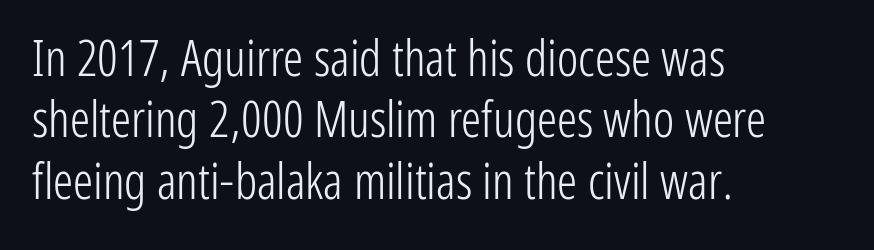
Q: Is the text bold? A: No.
Q: Is the text italic (slanted)? A: No, it is upright.
Q: Is the typeface a serif or a sans-serif typeface? A: Sans-serif.
Q: Is the text underlined? A: No.
Q: How is the paragraph aligned? A: Left-aligned.
Q: Is the spacing between letters normal or unusually wide? A: Normal.
Q: Width (condensed, normal, or wide)? A: Condensed.
Q: Stroke contrast? A: Low.
Q: x-height? A: Medium.
Q: Monospaced? A: No.
